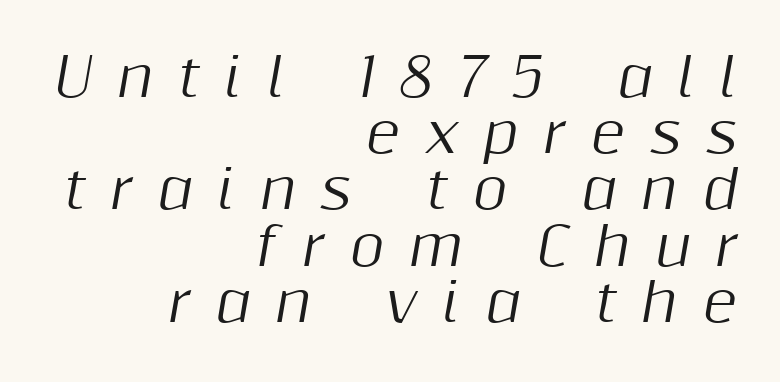
Right-aligned paragraph, ragged on the left. The face used here is proportionally spaced, like ordinary book or web type. You could barely slide anything between these rows. A typesetter would mark this as italic.
